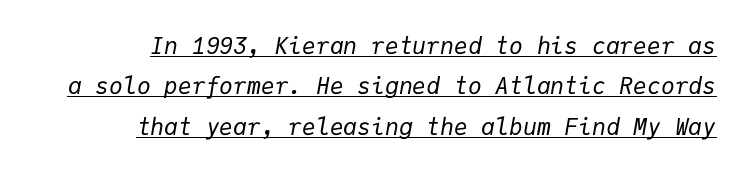
One-word summary of the alignment: right. The horizontal fit of the characters is conventional and even. Ink coverage per letter is moderate at most. Italic: yes, the glyphs are oblique. The sample's only ornament is a line tracing under the words.
